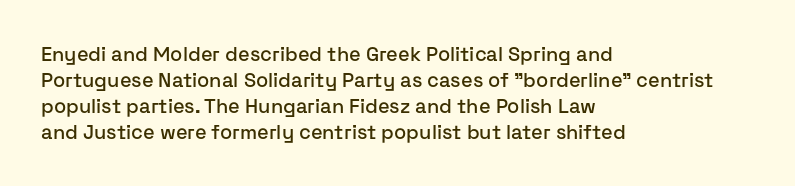
The letterforms sit shoulder to shoulder at normal distance. The lines in this sample share a left origin and differ only in where they stop. Lines of text with bare space underneath. This sample keeps an unexceptional amount of space between lines. Upright lettering throughout.
